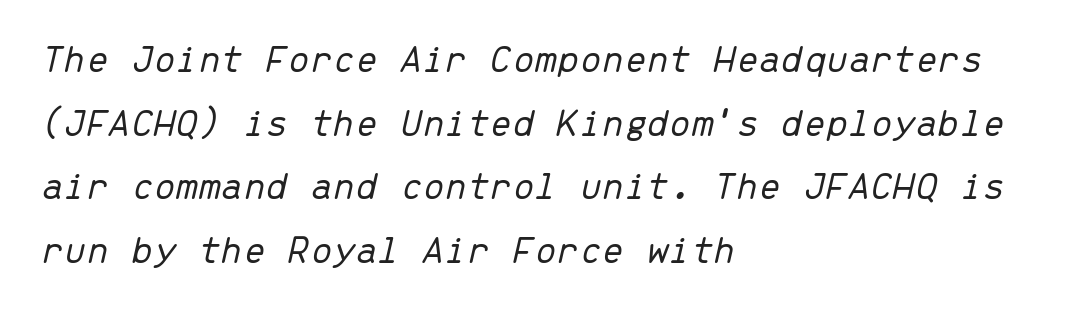
The image shows 40 px light type, italic (leaning right), monospaced; set left-aligned, normal line spacing (1.59x), normal letter spacing, not underlined; low stroke contrast and a medium x-height.
